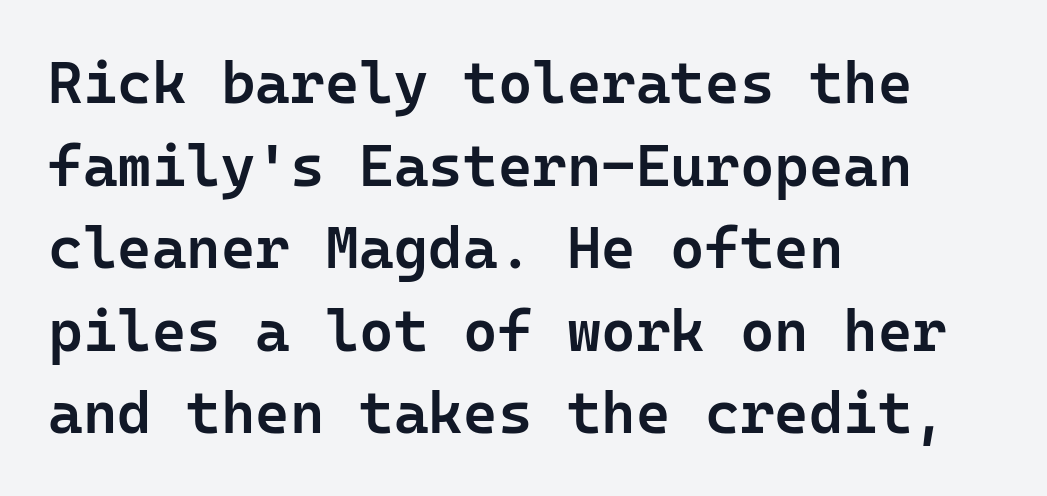
Q: Is the text bold? A: Semi-bold.
Q: Is the text italic (slanted)? A: No, it is upright.
Q: Is the typeface a serif or a sans-serif typeface? A: Sans-serif.
Q: Is the text underlined? A: No.
Q: How is the paragraph aligned? A: Left-aligned.
Q: Is the spacing between letters normal or unusually wide? A: Normal.
Q: Is the spacing between lines tight, normal or loose? A: Normal.
Q: Width (condensed, normal, or wide)? A: Normal.
Q: Stroke contrast? A: Low.
Q: x-height? A: Medium.
Q: Monospaced? A: Yes.
